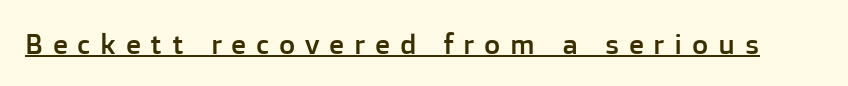
The letters stand straight up with perfectly vertical stems. Quick note: underline on. The passage shown is typed in a proportional face where columns would drift. Serif or sans? Sans — the stroke terminals are bare. Between one letter and the next there's a generous, obvious gap.
